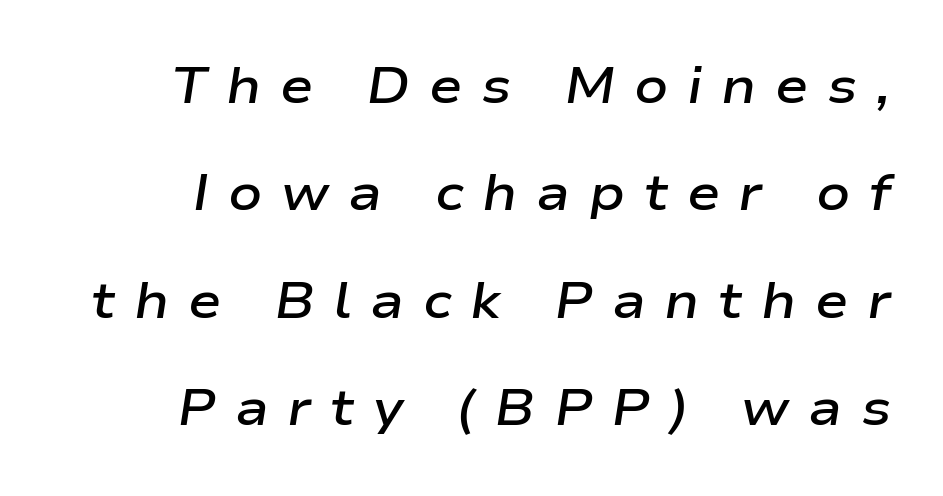
Q: Is the text bold? A: Semi-bold.
Q: Is the text italic (slanted)? A: Yes, it leans right by about 9 degrees.
Q: Is the text underlined? A: No.
Q: Is the spacing between letters normal or unusually wide? A: Unusually wide.
Q: Is the spacing between lines tight, normal or loose? A: Loose.
Q: Width (condensed, normal, or wide)? A: Wide.
Q: Stroke contrast? A: Low.
Q: x-height? A: Medium.
Q: Monospaced? A: No.
